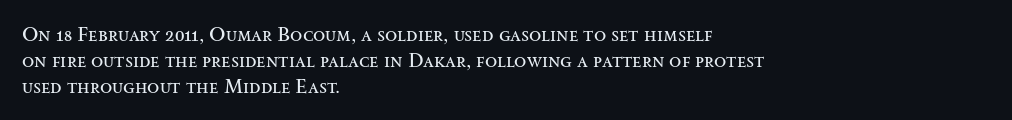
Q: Is the text bold? A: No.
Q: Is the text italic (slanted)? A: No, it is upright.
Q: Is the text underlined? A: No.
Q: How is the paragraph aligned? A: Left-aligned.
Q: Is the spacing between letters normal or unusually wide? A: Normal.
Q: Is the spacing between lines tight, normal or loose? A: Normal.
